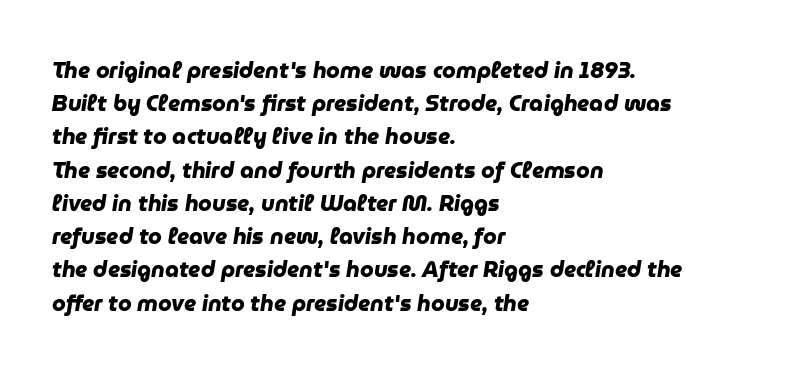
The image shows 22 px bold type; set left-aligned, normal line spacing (1.51x), normal letter spacing, not underlined.
